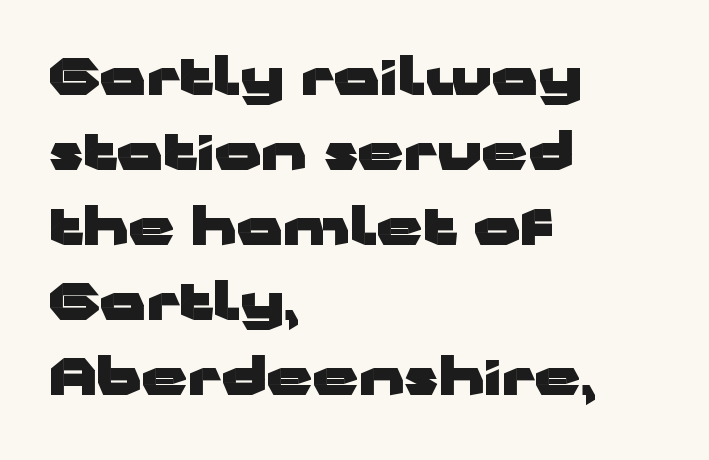
The image shows 51 px heavy, wide sans-serif type, upright; set left-aligned, normal line spacing (1.47x), normal letter spacing, not underlined; low stroke contrast and a medium x-height.
